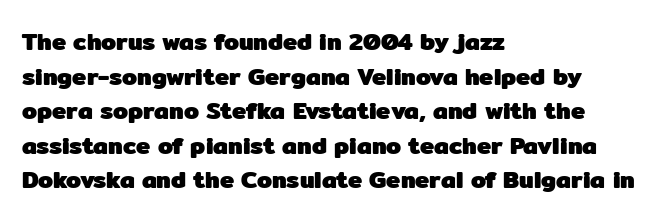
Q: Is the text bold? A: Yes.
Q: Is the text italic (slanted)? A: No, it is upright.
Q: Is the text underlined? A: No.
Q: How is the paragraph aligned? A: Left-aligned.
Q: Is the spacing between letters normal or unusually wide? A: Normal.
Q: Is the spacing between lines tight, normal or loose? A: Normal.
